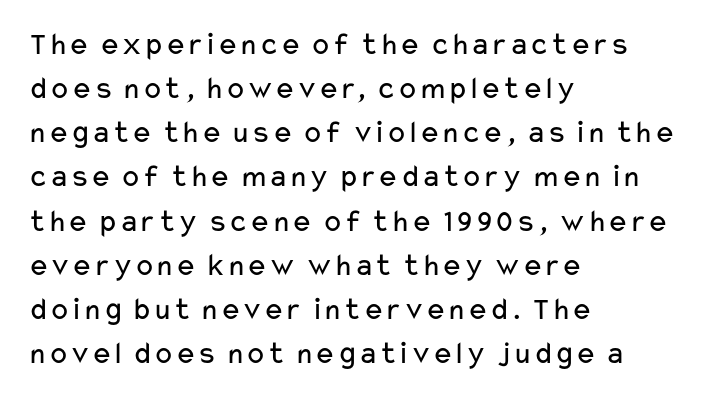
Weight: in the light-to-regular range. Does the copy run flush right? No — it runs flush left. Regarding leading, the lines here are spaced in the standard way. A typesetter would mark this as roman, not italic. The horizontal fit of the characters is conventional and even. Glance below the letters and you will spot only blank space.
